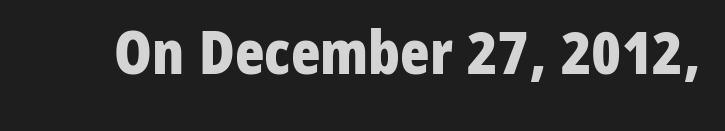
Q: Is the text bold? A: Yes.
Q: Is the text italic (slanted)? A: No, it is upright.
Q: Is the typeface a serif or a sans-serif typeface? A: Sans-serif.
Q: Is the text underlined? A: No.
Q: Is the spacing between letters normal or unusually wide? A: Normal.
Q: Width (condensed, normal, or wide)? A: Condensed.
Q: Stroke contrast? A: Low.
Q: x-height? A: Medium.
Q: Monospaced? A: No.
